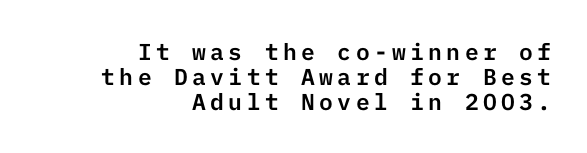
{"italic": "no", "underline": "no", "align": "right", "line_spacing": "tight", "line_spacing_ratio": 1.08, "glyph_px": 23}
